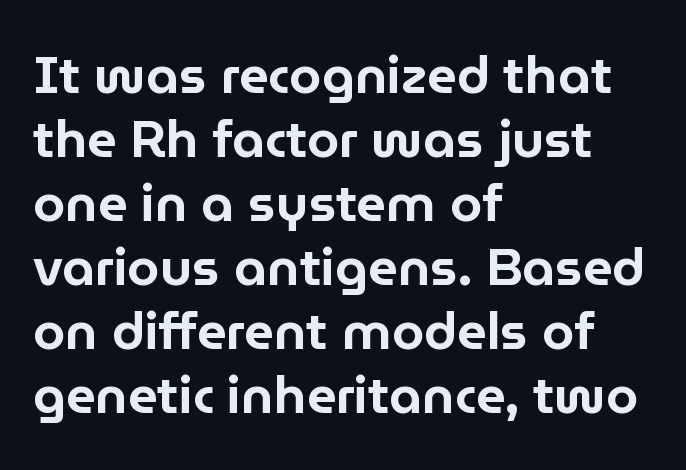
This is sans-serif lettering, the kind often seen on screens and signage. Caption: multi-line text, flush left, ragged right. No word sits above an underline. Posture: straight, roman, zero tilt. The face used here is proportionally spaced, like ordinary book or web type. Letter spacing: default.
